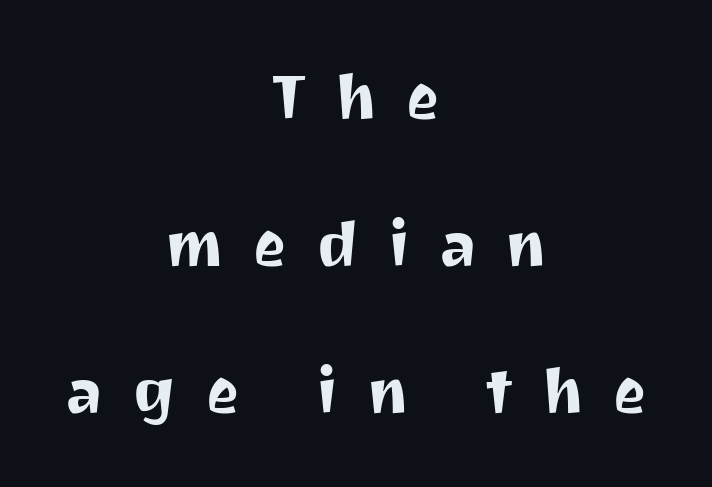
Quick note: interline space is abundant. Each letter's strokes conclude bluntly, with no projecting serifs. Is there any slant? The stems are plumb. Plain, unruled lines of type.
